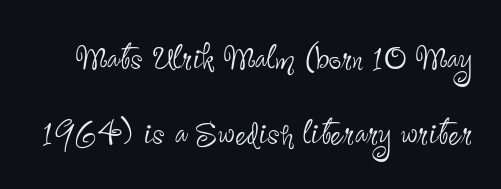
The image shows 44 px thin, condensed sans-serif type; set normal line spacing (1.7x), normal letter spacing, not underlined; low stroke contrast and a small x-height.
